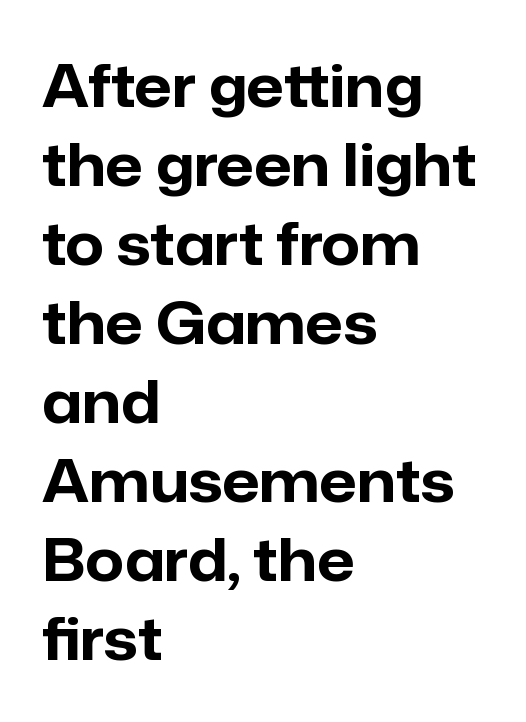
Emphasis by weight is at full strength: bold. How would I describe the line gaps? Plain and ordinary. You could call the tracking neutral — neither tight nor loose. Classification — sans serif. Check the space under the baseline: it is left empty. Character widths vary here, with narrow letters taking less room than wide ones.
